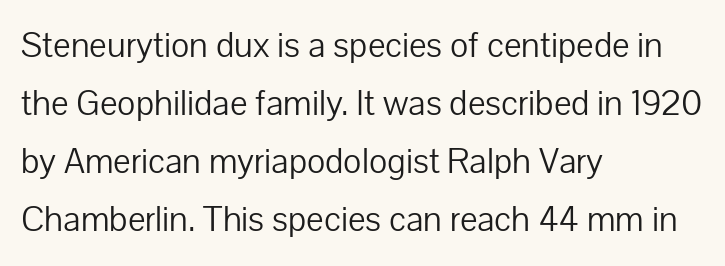
{"serif": "no", "italic": "no", "bold": "no", "weight": "light", "width": "normal", "stroke_contrast": "low", "x_height": "medium", "monospaced": "no", "underline": "no", "align": "left", "line_spacing": "normal", "line_spacing_ratio": 1.57, "letter_spacing": "normal", "letter_spacing_em": 0.0, "glyph_px": 37}
